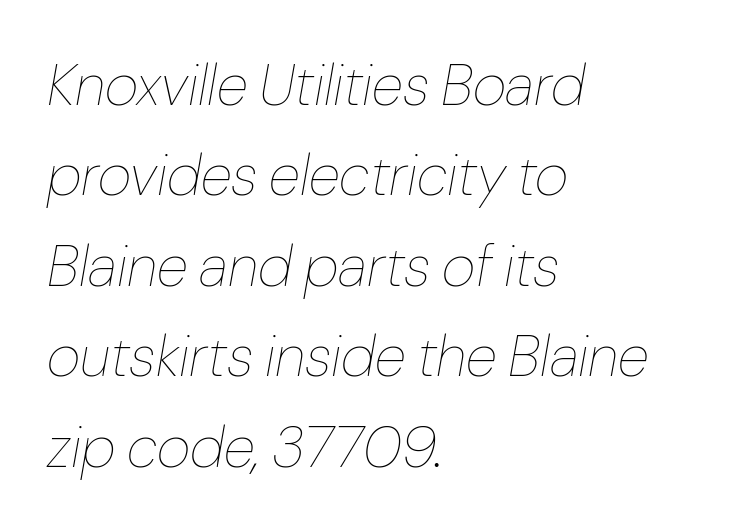
Horizontally, the lines are justified to the leading edge only. Each stroke keeps to a modest, everyday thickness or less. The glyphs are unaccompanied by any horizontal stroke below them. A typesetter would call this proportional, since set widths differ per character. Successive baselines arrive at the customary interval. Look at the tracking — it's just the regular setting, nothing added.
